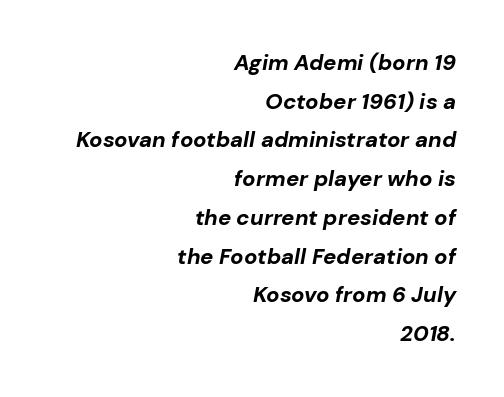
Q: Is the text bold? A: Yes.
Q: Is the text italic (slanted)? A: Yes, it leans right by about 10 degrees.
Q: Is the text underlined? A: No.
Q: How is the paragraph aligned? A: Right-aligned.
Q: Is the spacing between letters normal or unusually wide? A: Normal.
